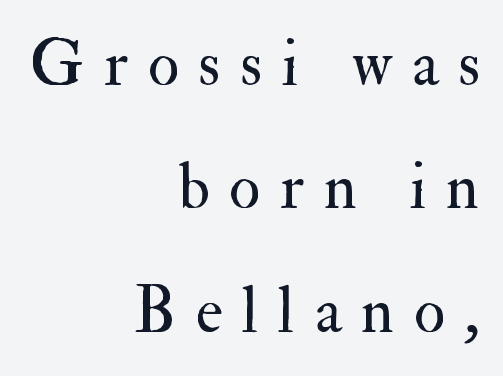
Q: Is the text bold? A: No.
Q: Is the text italic (slanted)? A: No, it is upright.
Q: Is the typeface a serif or a sans-serif typeface? A: Serif.
Q: Is the text underlined? A: No.
Q: How is the paragraph aligned? A: Right-aligned.
Q: Is the spacing between letters normal or unusually wide? A: Unusually wide.
Q: Is the spacing between lines tight, normal or loose? A: Loose.
Q: Width (condensed, normal, or wide)? A: Normal.
Q: Stroke contrast? A: Medium.
Q: x-height? A: Small.
Q: Monospaced? A: No.
